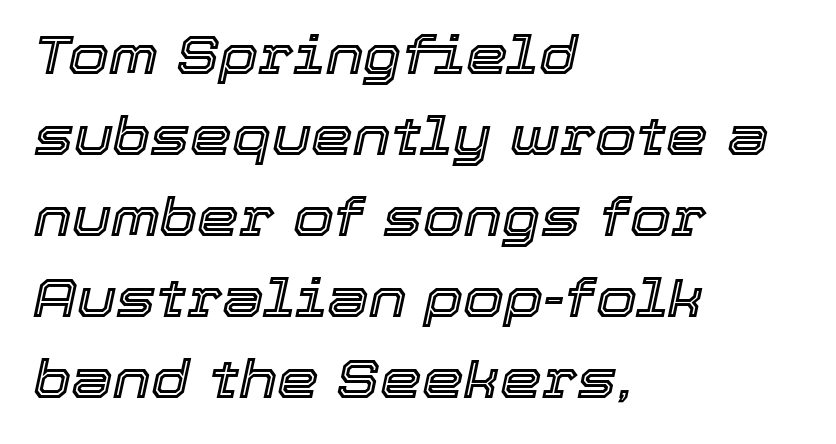
The image shows 53 px text type, italic (leaning right); set left-aligned, normal line spacing (1.53x), normal letter spacing, not underlined; a medium x-height.
